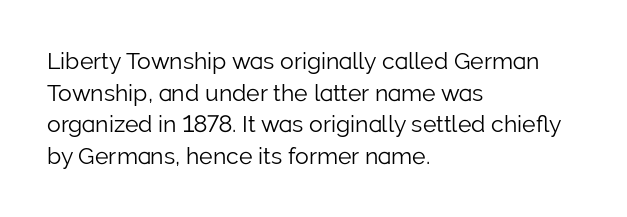
Q: Is the text bold? A: No.
Q: Is the text italic (slanted)? A: No, it is upright.
Q: Is the text underlined? A: No.
Q: How is the paragraph aligned? A: Left-aligned.
Q: Is the spacing between letters normal or unusually wide? A: Normal.
Q: Is the spacing between lines tight, normal or loose? A: Normal.
